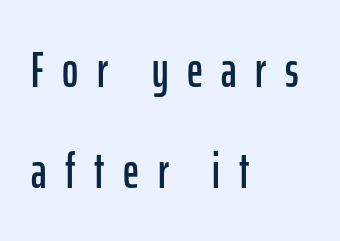
{"serif": "no", "italic": "no", "width": "condensed", "stroke_contrast": "low", "x_height": "medium", "monospaced": "no", "underline": "no", "align": "left", "line_spacing": "loose", "line_spacing_ratio": 2.06, "letter_spacing": "wide", "letter_spacing_em": 0.38, "glyph_px": 49}
